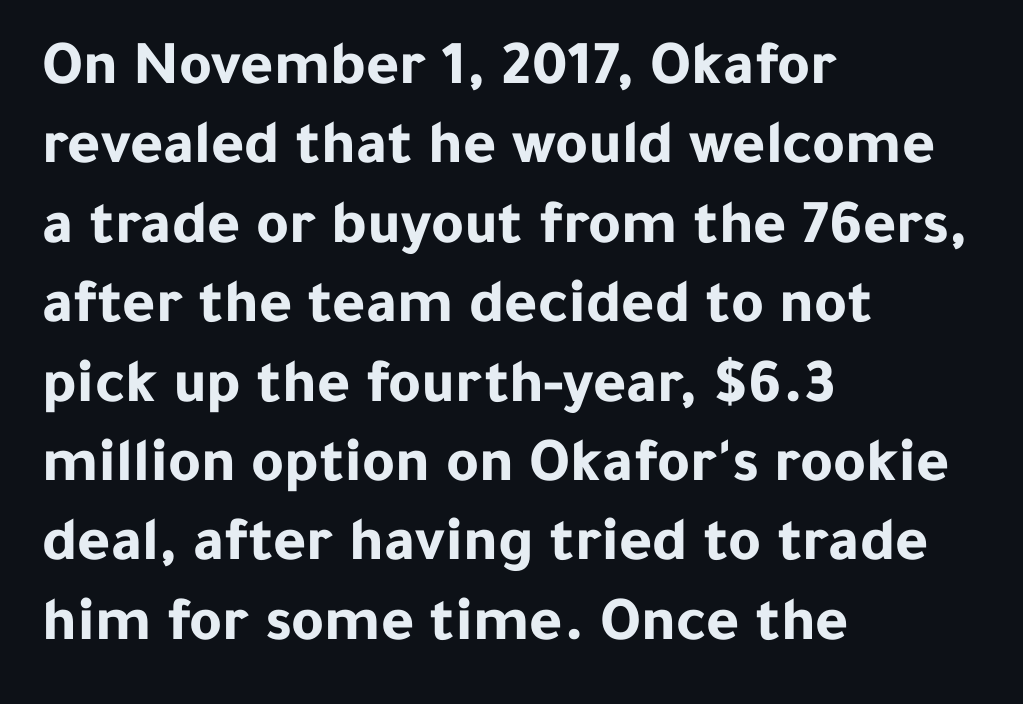
Q: Is the text bold? A: Yes.
Q: Is the text italic (slanted)? A: No, it is upright.
Q: Is the typeface a serif or a sans-serif typeface? A: Sans-serif.
Q: Is the text underlined? A: No.
Q: How is the paragraph aligned? A: Left-aligned.
Q: Is the spacing between letters normal or unusually wide? A: Normal.
Q: Is the spacing between lines tight, normal or loose? A: Normal.
Q: Width (condensed, normal, or wide)? A: Normal.
Q: Stroke contrast? A: Low.
Q: x-height? A: Medium.
Q: Monospaced? A: No.
